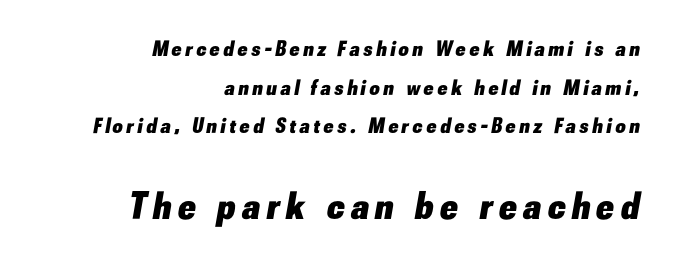
Typographic density is high because the face is bold. Each letter keeps its own natural width here, so spacing adapts to shape. Italic: yes, the glyphs are oblique. Size hierarchy here favors the trailing block over the leading one.
